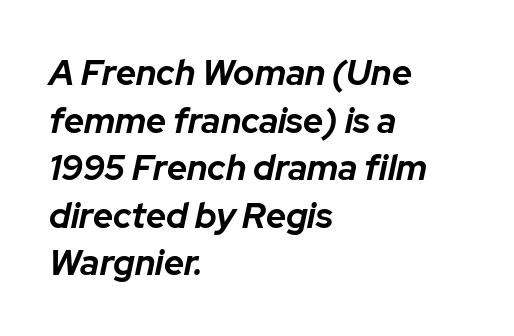
These lines sit exactly where default settings would place them. Alignment: flush left. The face used here is rendered with its standard letterfit. Honestly, there is no underline to notice here at all. The font is running at its bold setting. If you drew a line through each stem, it would be angled.
